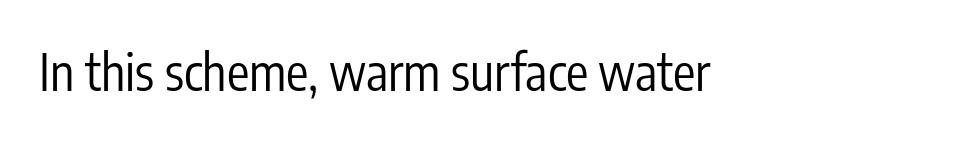
The image shows 50 px regular-weight, condensed sans-serif type, upright; set normal letter spacing, not underlined; low stroke contrast and a medium x-height.
